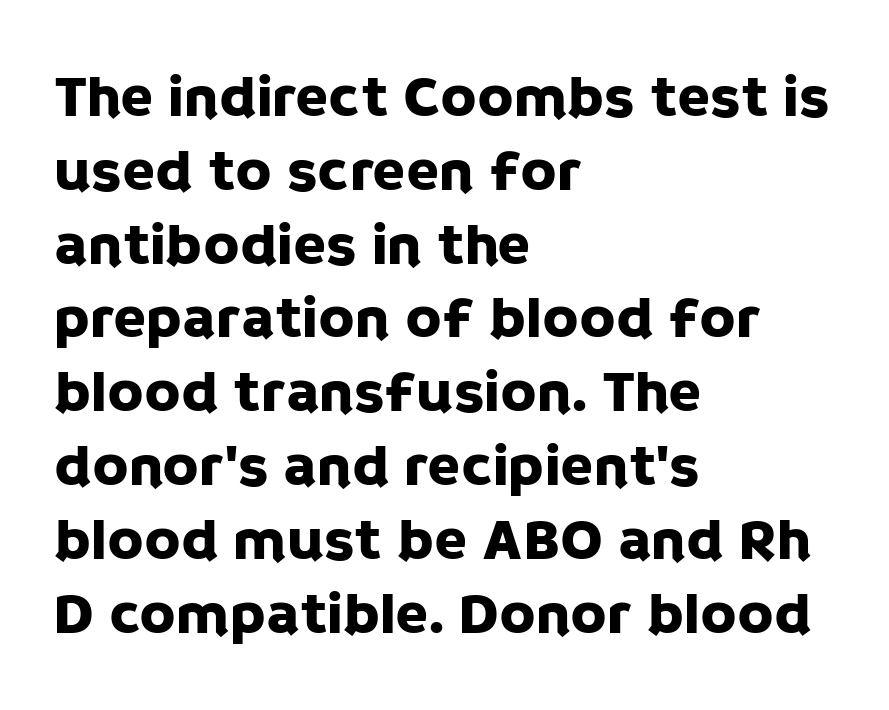
Where is the straight margin? On the left. To sum up the face: it is a sans, with no serifs. How are the letters spaced? Ordinarily, with no added tracking. No word sits above an underline. Proportional: the letters do not fall into vertical columns.
